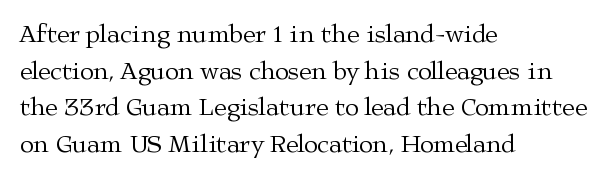
{"italic": "no", "bold": "no", "underline": "no", "align": "left", "line_spacing": "normal", "line_spacing_ratio": 1.47, "letter_spacing": "normal", "letter_spacing_em": 0.0, "glyph_px": 25}
